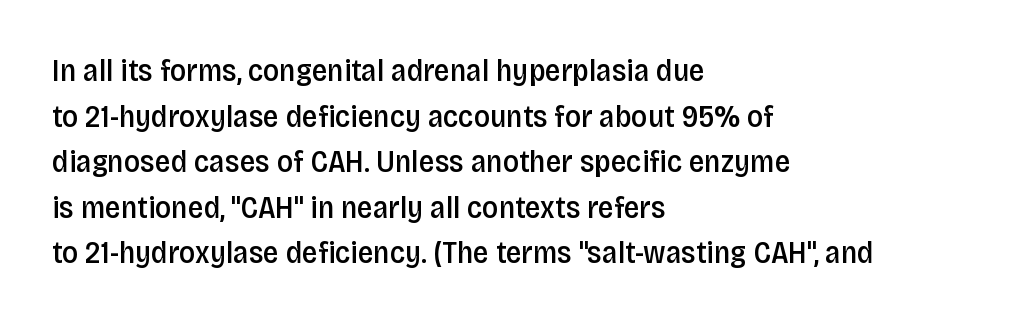
Q: Is the text bold? A: Semi-bold.
Q: Is the text italic (slanted)? A: No, it is upright.
Q: Is the typeface a serif or a sans-serif typeface? A: Sans-serif.
Q: Is the text underlined? A: No.
Q: How is the paragraph aligned? A: Left-aligned.
Q: Is the spacing between letters normal or unusually wide? A: Normal.
Q: Is the spacing between lines tight, normal or loose? A: Normal.
Q: Width (condensed, normal, or wide)? A: Condensed.
Q: Stroke contrast? A: Low.
Q: x-height? A: Large.
Q: Monospaced? A: No.
